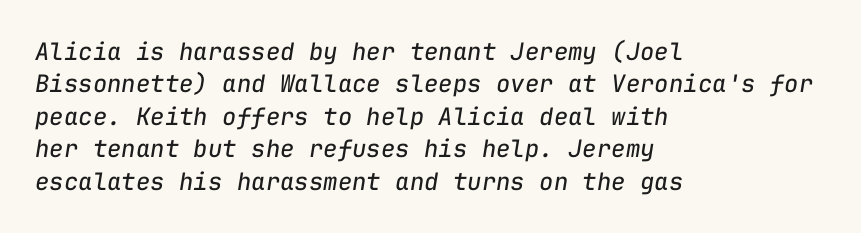
{"italic": "yes", "lean": "right", "slant_degrees": 9, "bold": "no", "underline": "no", "align": "left", "line_spacing": "normal", "line_spacing_ratio": 1.35, "letter_spacing": "normal", "letter_spacing_em": 0.0, "glyph_px": 24}
